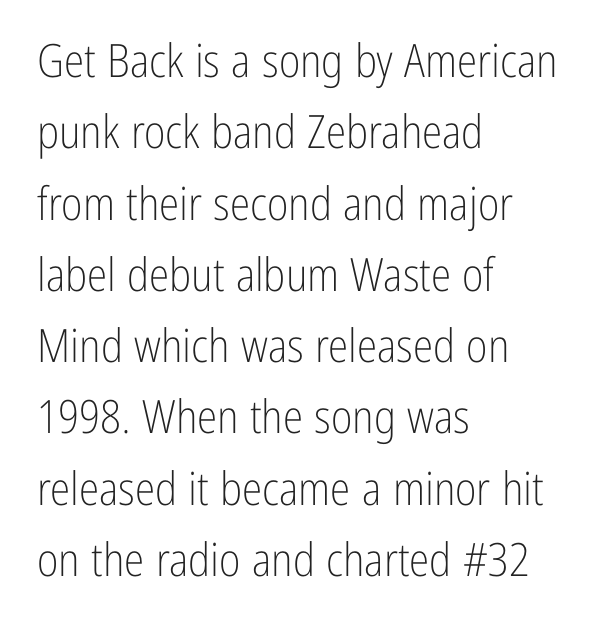
Each stroke keeps to a modest, everyday thickness or less. If you drew a ruler down the left edge, every line would touch it. Quick note: interline space is typical. Between one letter and the next there's only the usual sliver of space. Characters remain perfectly vertical along every line. The rendering uses natural spacing where letterforms have individual widths.
